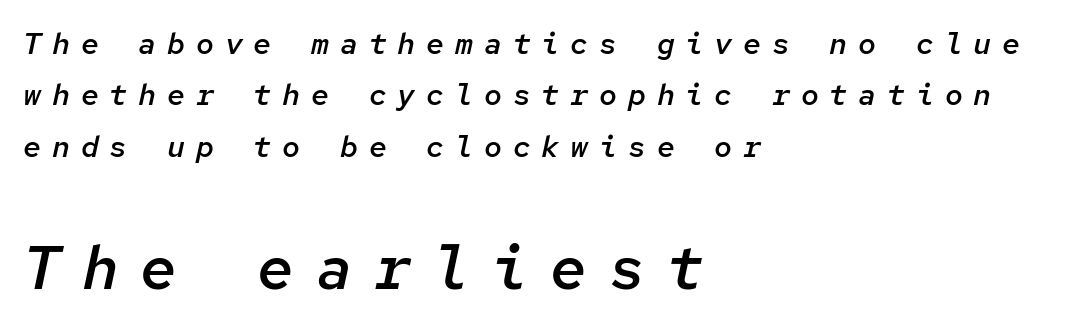
{"italic": "yes", "lean": "right", "slant_degrees": 12, "bold": "semi", "weight": "semibold", "width": "normal", "stroke_contrast": "low", "x_height": "medium", "monospaced": "yes", "underline": "no", "align": "left", "line_spacing_ratio": 1.71, "letter_spacing": "wide", "letter_spacing_em": 0.36, "larger_block": "second", "size_ratio": 2.03, "glyph_px": 61}
